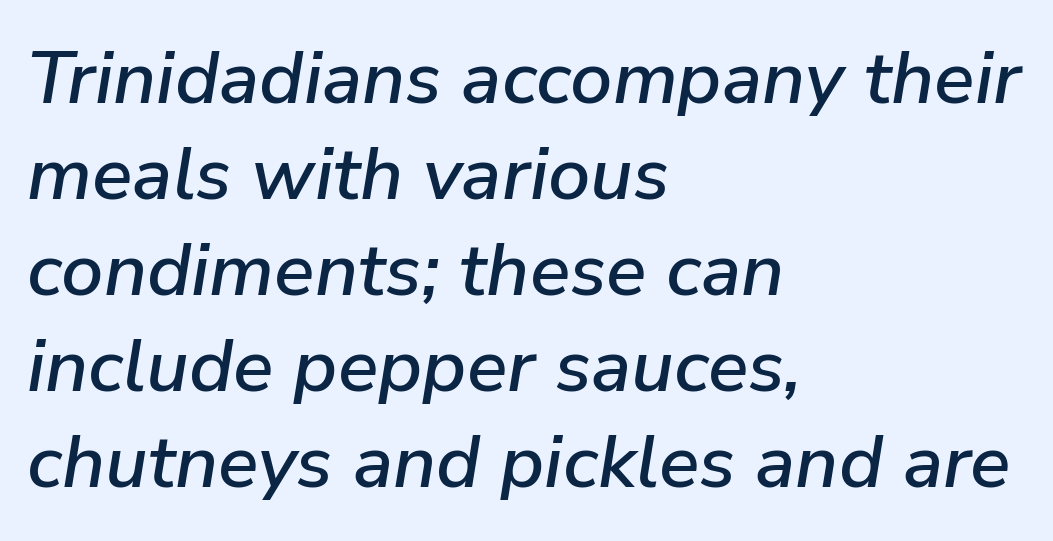
{"italic": "yes", "lean": "right", "slant_degrees": 9, "width": "normal", "stroke_contrast": "low", "x_height": "medium", "monospaced": "no", "underline": "no", "align": "left", "line_spacing": "normal", "line_spacing_ratio": 1.28, "letter_spacing": "normal", "letter_spacing_em": 0.0, "glyph_px": 75}
